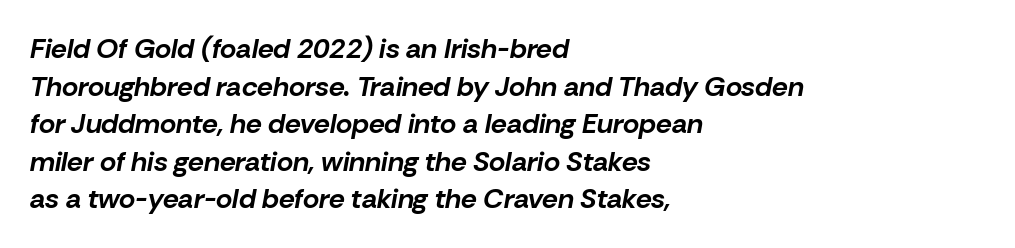
{"italic": "yes", "lean": "right", "slant_degrees": 10, "bold": "yes", "weight": "bold", "width": "normal", "stroke_contrast": "low", "x_height": "medium", "monospaced": "no", "underline": "no", "align": "left", "line_spacing": "normal", "line_spacing_ratio": 1.34, "letter_spacing": "normal", "letter_spacing_em": 0.0, "glyph_px": 28}
